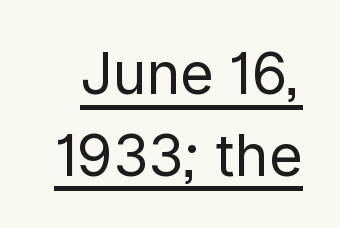
Proportional: the letters do not fall into vertical columns. Words appear dense and cohesive because spacing is normal. Whoever set this chose a conventional vertical rhythm. Somebody hit Ctrl+U on this one — the words are underlined. The lettering holds an erect, upright posture throughout. A quiet, ordinary-to-light weight characterises the typeface.
